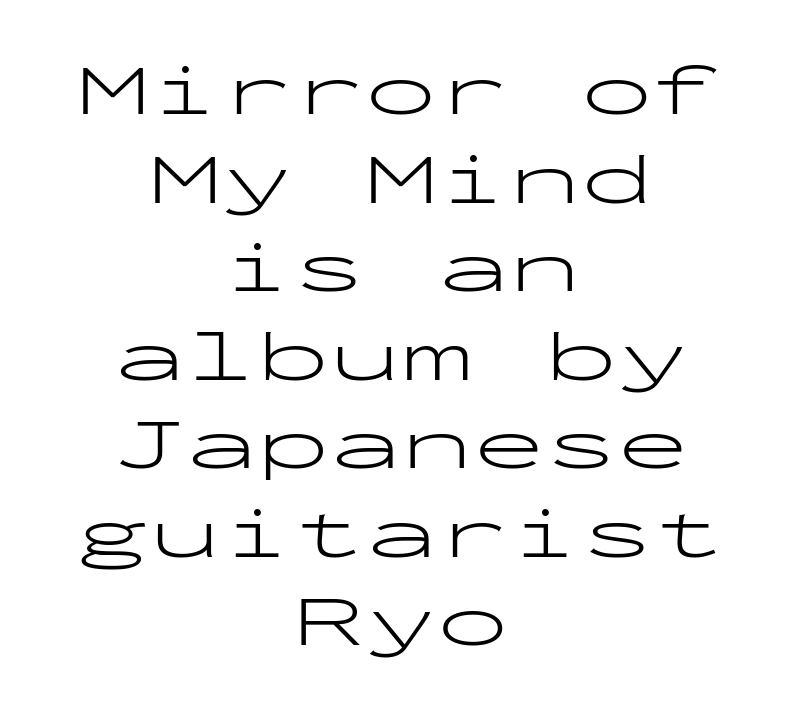
{"serif": "no", "italic": "no", "bold": "no", "weight": "light", "width": "wide", "stroke_contrast": "low", "x_height": "medium", "monospaced": "yes", "underline": "no", "align": "center", "line_spacing_ratio": 1.23, "letter_spacing": "normal", "letter_spacing_em": 0.0, "glyph_px": 72}
